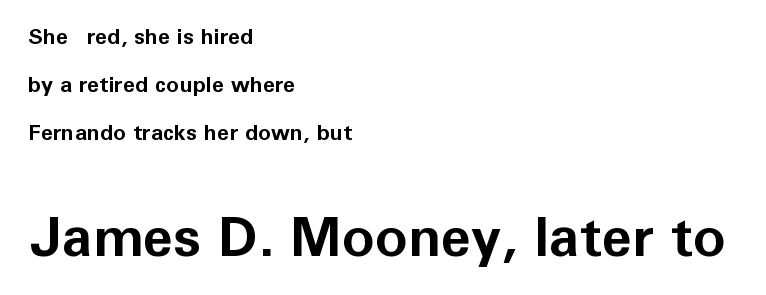
{"serif": "no", "italic": "no", "bold": "yes", "weight": "bold", "width": "normal", "stroke_contrast": "low", "x_height": "medium", "monospaced": "no", "underline": "no", "align": "left", "line_spacing": "loose", "line_spacing_ratio": 2.18, "letter_spacing": "normal", "letter_spacing_em": 0.0, "larger_block": "second", "size_ratio": 2.5, "glyph_px": 55}
